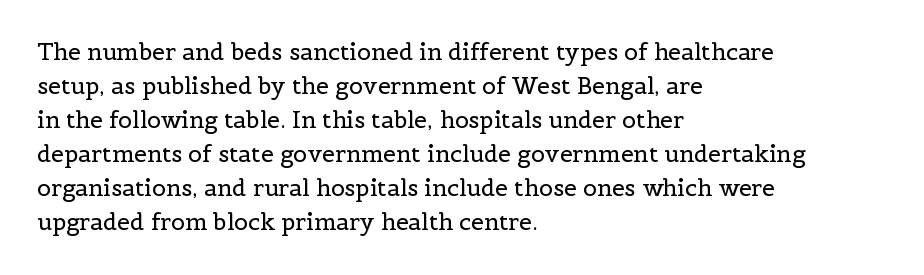
The type sits square on the baseline with zero lean. Stem width sits at or under what a default text font uses. Horizontally, the lines are justified to the leading edge only. This sample keeps an unexceptional amount of space between lines. The space beneath each line is pristine and unruled. There is no visible air inserted between adjacent glyphs.
